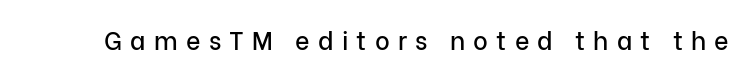
{"italic": "no", "underline": "no", "letter_spacing": "wide", "letter_spacing_em": 0.33, "glyph_px": 25}
